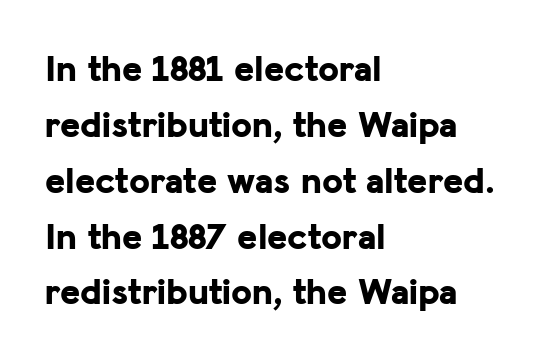
The image shows 38 px bold sans-serif type, upright; set left-aligned, normal line spacing (1.47x), normal letter spacing, not underlined; low stroke contrast and a medium x-height.
